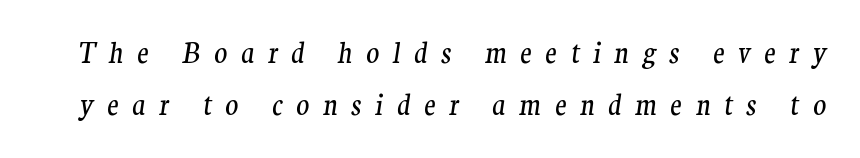
{"italic": "yes", "lean": "right", "slant_degrees": 9, "bold": "no", "underline": "no", "line_spacing": "loose", "line_spacing_ratio": 1.93, "letter_spacing": "wide", "letter_spacing_em": 0.5, "glyph_px": 27}
